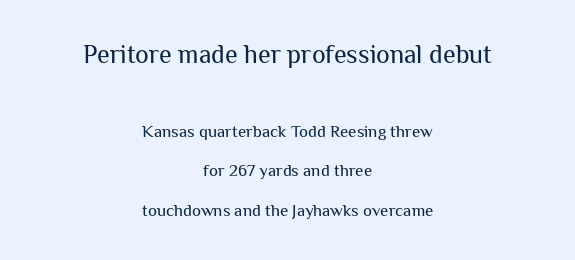
{"italic": "no", "bold": "no", "underline": "no", "align": "center", "line_spacing": "loose", "line_spacing_ratio": 2.34, "letter_spacing": "normal", "letter_spacing_em": 0.0, "larger_block": "first", "size_ratio": 1.53, "glyph_px": 26}
